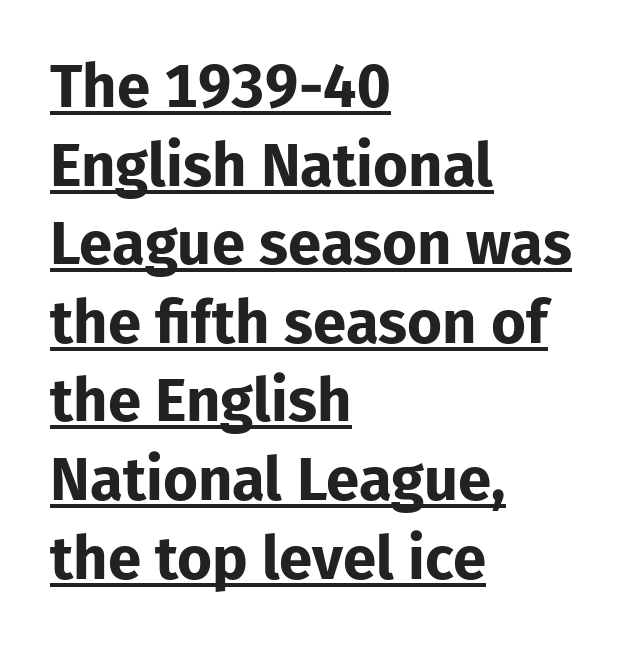
The leading is moderate, giving the passage an even texture. Vertical strokes here are truly vertical. Note the varied advance widths — an 'i' is clearly narrower than an 'm'. In designer terms, the underline attribute is active on this setting. The horizontal fit of the characters is conventional and even.
